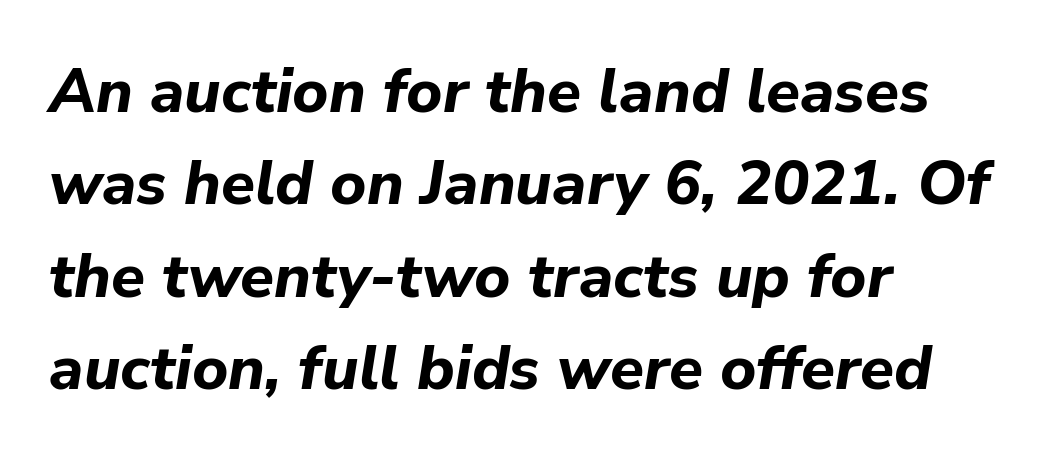
{"italic": "yes", "lean": "right", "slant_degrees": 9, "bold": "yes", "weight": "bold", "width": "normal", "stroke_contrast": "low", "x_height": "medium", "monospaced": "no", "underline": "no", "align": "left", "line_spacing": "normal", "line_spacing_ratio": 1.49, "letter_spacing": "normal", "letter_spacing_em": 0.0, "glyph_px": 62}
